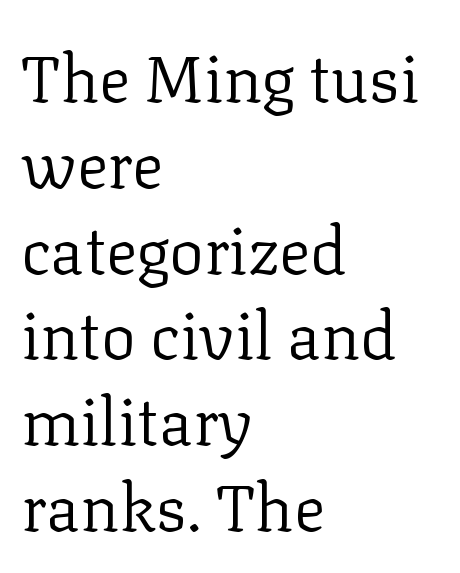
The image shows 65 px regular-weight serif type, upright; set left-aligned, normal line spacing (1.32x), normal letter spacing, not underlined; low stroke contrast and a medium x-height.
